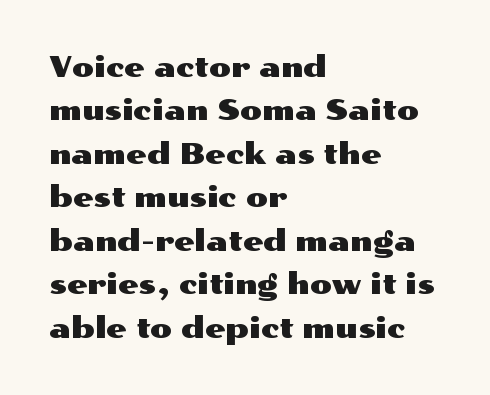
{"serif": "no", "italic": "no", "width": "wide", "stroke_contrast": "medium", "x_height": "medium", "monospaced": "no", "underline": "no", "align": "left", "line_spacing": "normal", "line_spacing_ratio": 1.5, "letter_spacing": "normal", "letter_spacing_em": 0.0, "glyph_px": 29}
